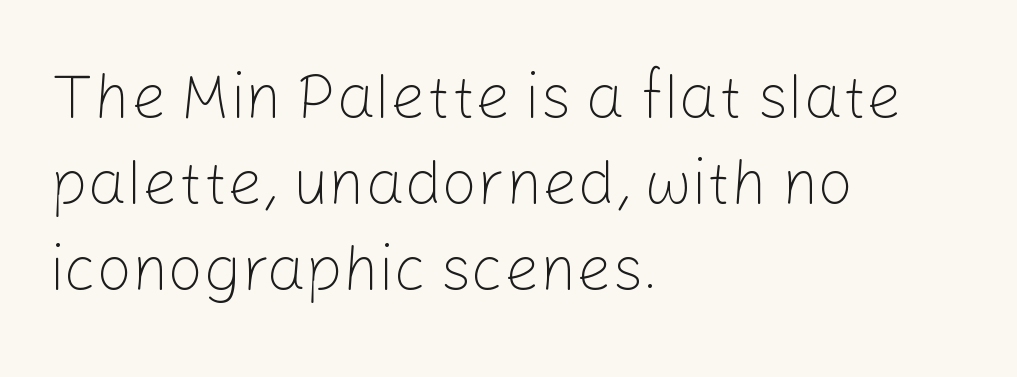
Q: Is the text bold? A: No.
Q: Is the text italic (slanted)? A: No, it is upright.
Q: Is the typeface a serif or a sans-serif typeface? A: Sans-serif.
Q: Is the text underlined? A: No.
Q: How is the paragraph aligned? A: Left-aligned.
Q: Is the spacing between letters normal or unusually wide? A: Normal.
Q: Is the spacing between lines tight, normal or loose? A: Normal.
Q: Width (condensed, normal, or wide)? A: Normal.
Q: Stroke contrast? A: Low.
Q: x-height? A: Medium.
Q: Monospaced? A: No.
